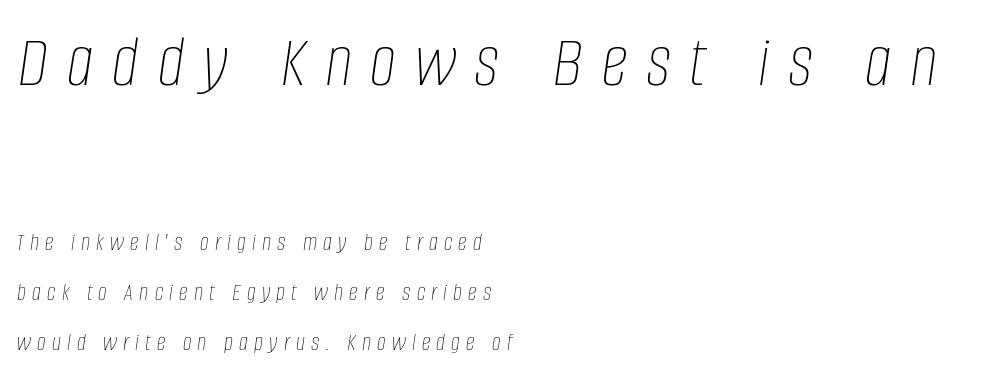
{"italic": "yes", "lean": "right", "slant_degrees": 8, "bold": "no", "weight": "thin", "width": "condensed", "stroke_contrast": "low", "x_height": "large", "monospaced": "no", "underline": "no", "align": "left", "line_spacing": "loose", "line_spacing_ratio": 2.0, "letter_spacing": "wide", "letter_spacing_em": 0.25, "larger_block": "first", "size_ratio": 3.0, "glyph_px": 75}
